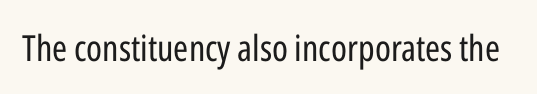
What kind of face is this? One without serifs — a sans. Type without underlining. Unlike italic type, these characters show no tilt at all. Here the glyphs are tracked normally, forming tight word shapes. On a weight scale, this lands at 450 or below. The letters advance in unequal steps, a hallmark of proportional type.
